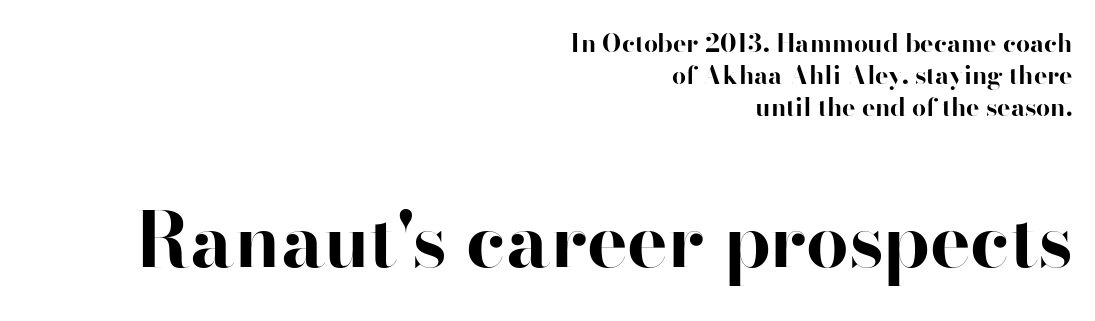
Q: Is the text bold? A: Yes.
Q: Is the text italic (slanted)? A: No, it is upright.
Q: Is the typeface a serif or a sans-serif typeface? A: Sans-serif.
Q: Is the text underlined? A: No.
Q: How is the paragraph aligned? A: Right-aligned.
Q: Is the spacing between letters normal or unusually wide? A: Normal.
Q: Is the spacing between lines tight, normal or loose? A: Normal.
Q: Which block of text is set in a larger size, the first (top) or the second (bottom)? A: The second (bottom) one.
Q: Width (condensed, normal, or wide)? A: Normal.
Q: Stroke contrast? A: High.
Q: x-height? A: Small.
Q: Monospaced? A: No.
